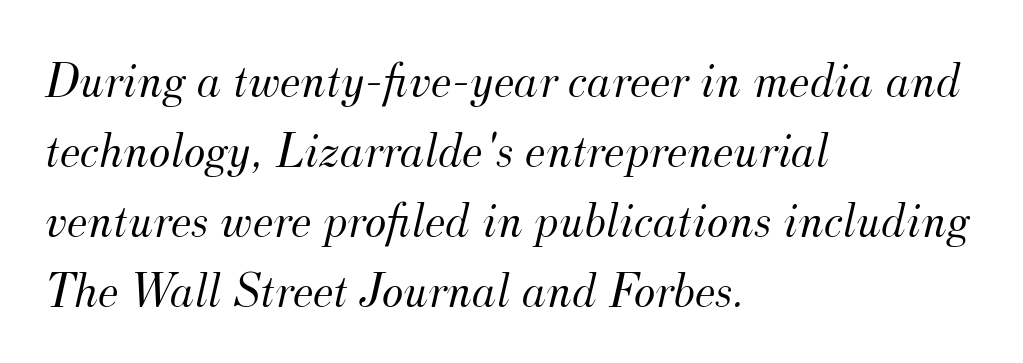
Q: Is the text bold? A: No.
Q: Is the text italic (slanted)? A: Yes, it leans right by about 12 degrees.
Q: Is the typeface a serif or a sans-serif typeface? A: Serif.
Q: Is the text underlined? A: No.
Q: How is the paragraph aligned? A: Left-aligned.
Q: Is the spacing between letters normal or unusually wide? A: Normal.
Q: Is the spacing between lines tight, normal or loose? A: Normal.
Q: Width (condensed, normal, or wide)? A: Normal.
Q: Stroke contrast? A: Medium.
Q: x-height? A: Small.
Q: Monospaced? A: No.
